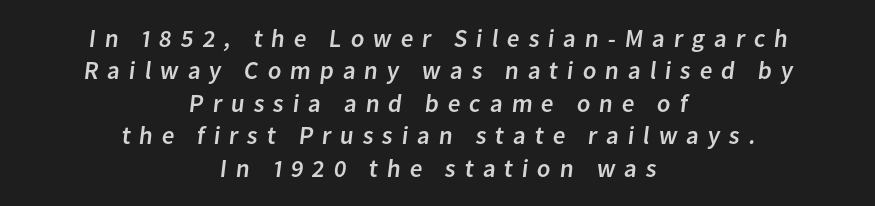
{"underline": "no", "align": "center", "line_spacing": "normal", "line_spacing_ratio": 1.3, "letter_spacing": "wide", "letter_spacing_em": 0.35, "glyph_px": 25}
